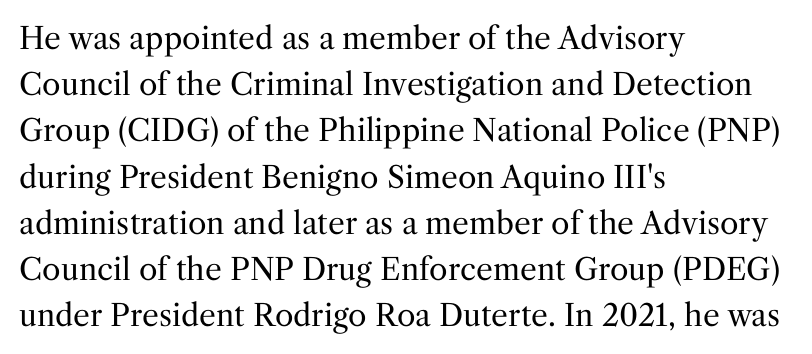
On a weight scale, this lands at 450 or below. Has an underline been added? It has not. Typographically, this falls in the serif category. The paragraph shown leans on its left margin. The typography opts for an upright posture over an oblique one. These lines are rendered in a variable-pitch font.
